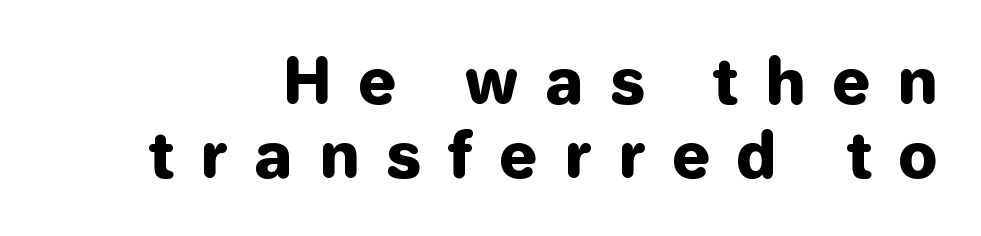
The image shows 62 px heavy sans-serif type, upright; set line spacing 1.2x, unusually wide letter spacing (+0.42 em), not underlined; low stroke contrast and a medium x-height.
